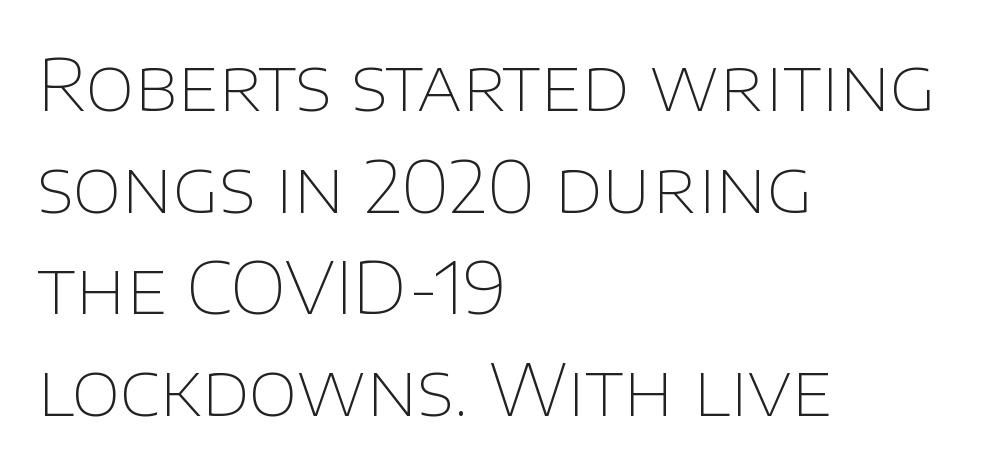
Q: Is the text bold? A: No.
Q: Is the text italic (slanted)? A: No, it is upright.
Q: Is the typeface a serif or a sans-serif typeface? A: Sans-serif.
Q: Is the text underlined? A: No.
Q: How is the paragraph aligned? A: Left-aligned.
Q: Is the spacing between letters normal or unusually wide? A: Normal.
Q: Is the spacing between lines tight, normal or loose? A: Normal.
Q: Width (condensed, normal, or wide)? A: Normal.
Q: Stroke contrast? A: Low.
Q: x-height? A: Large.
Q: Monospaced? A: No.
